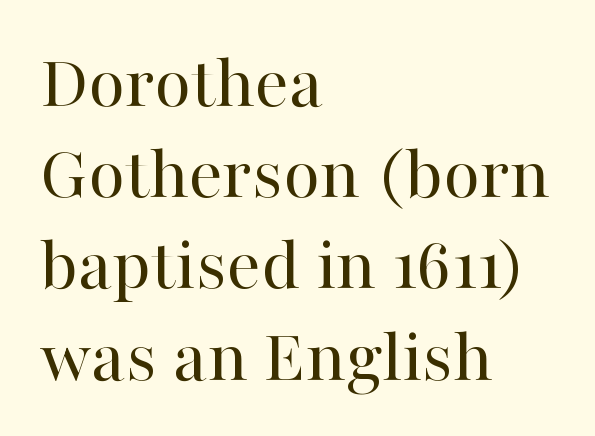
The image shows 76 px regular-weight serif type, upright; set left-aligned, line spacing 1.2x, normal letter spacing, not underlined; high stroke contrast and a medium x-height.
